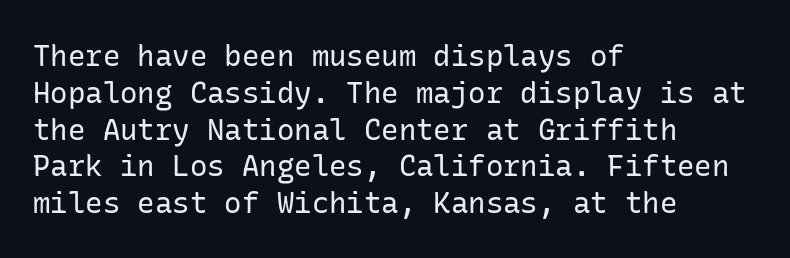
This rendering employs a face without finishing strokes, i.e., a sans-serif. The lines in this sample share a left origin and differ only in where they stop. Underlining? Definitely not there. Look at the tracking — it's just the regular setting, nothing added.
